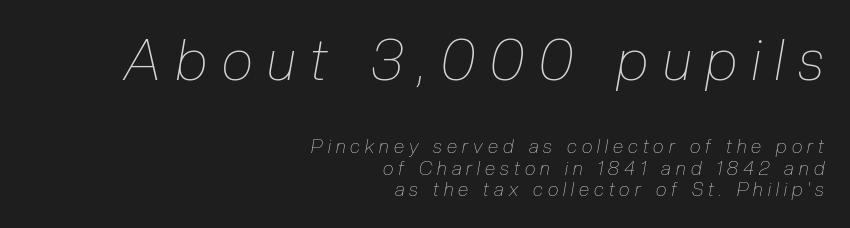
Q: Is the text bold? A: No.
Q: Is the text italic (slanted)? A: Yes, it leans right by about 10 degrees.
Q: Is the text underlined? A: No.
Q: How is the paragraph aligned? A: Right-aligned.
Q: Is the spacing between letters normal or unusually wide? A: Unusually wide.
Q: Is the spacing between lines tight, normal or loose? A: Tight.
Q: Which block of text is set in a larger size, the first (top) or the second (bottom)? A: The first (top) one.
Q: Width (condensed, normal, or wide)? A: Condensed.
Q: Stroke contrast? A: Low.
Q: x-height? A: Medium.
Q: Monospaced? A: No.
